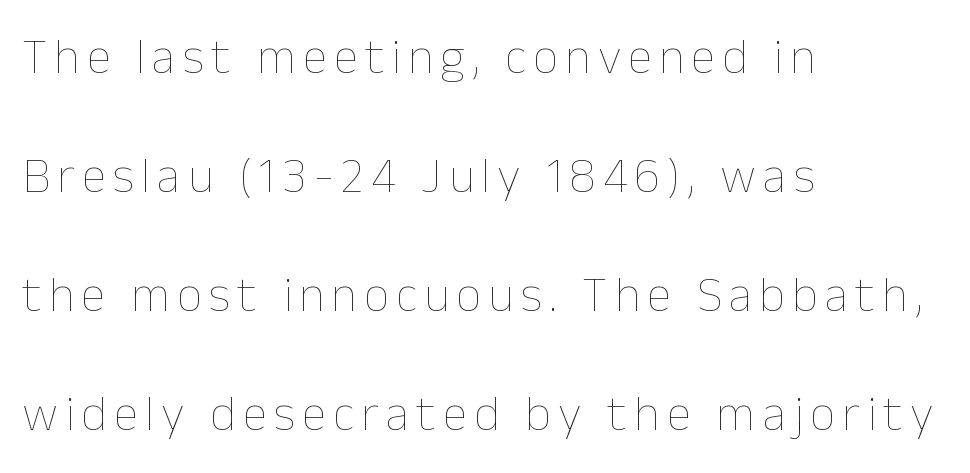
The image shows 50 px thin type, upright; set left-aligned, loose line spacing (2.38x), not underlined; low stroke contrast and a medium x-height.
